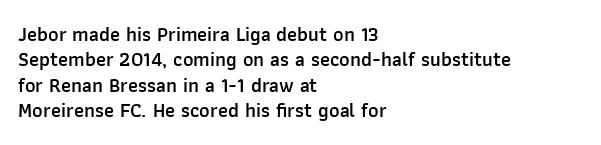
Do the letters lean? They stand straight. The string is rendered with underlining switched off. Look at the tracking — it's just the regular setting, nothing added. The passage shown is semibold, sitting just below true bold.
